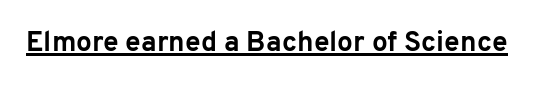
The image shows 28 px bold sans-serif type, upright; set normal letter spacing, underlined; low stroke contrast and a medium x-height.
